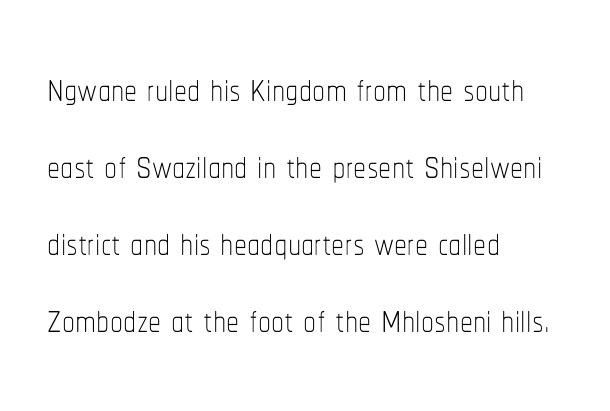
{"italic": "no", "bold": "no", "weight": "thin", "width": "condensed", "stroke_contrast": "low", "x_height": "medium", "monospaced": "no", "underline": "no", "align": "left", "line_spacing": "normal", "line_spacing_ratio": 1.48, "letter_spacing": "normal", "letter_spacing_em": 0.0, "glyph_px": 52}
